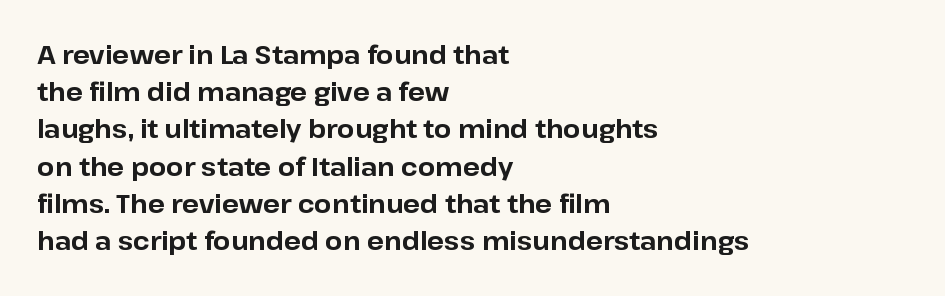
Q: Is the text bold? A: Yes.
Q: Is the text italic (slanted)? A: No, it is upright.
Q: Is the text underlined? A: No.
Q: How is the paragraph aligned? A: Left-aligned.
Q: Is the spacing between letters normal or unusually wide? A: Normal.
Q: Is the spacing between lines tight, normal or loose? A: Normal.
